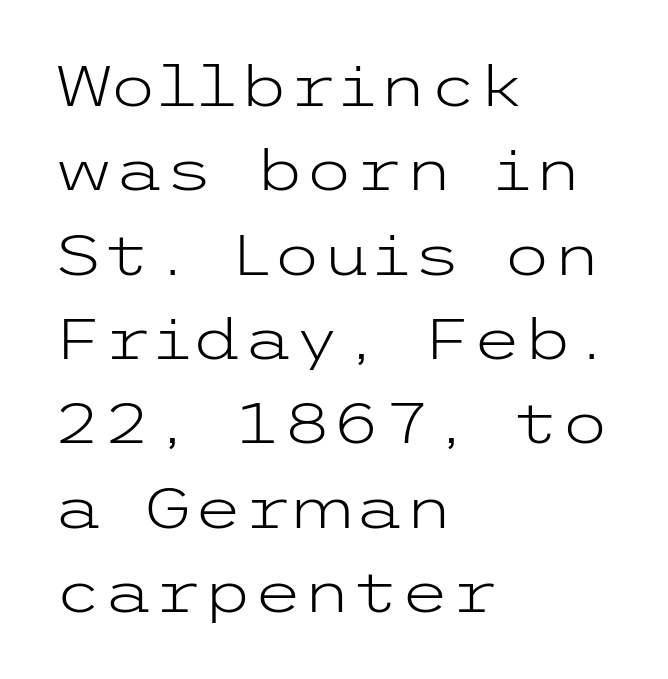
{"serif": "no", "italic": "no", "bold": "no", "weight": "light", "width": "wide", "stroke_contrast": "low", "x_height": "medium", "underline": "no", "align": "left", "line_spacing": "normal", "line_spacing_ratio": 1.48, "letter_spacing": "normal", "letter_spacing_em": 0.0, "glyph_px": 57}
